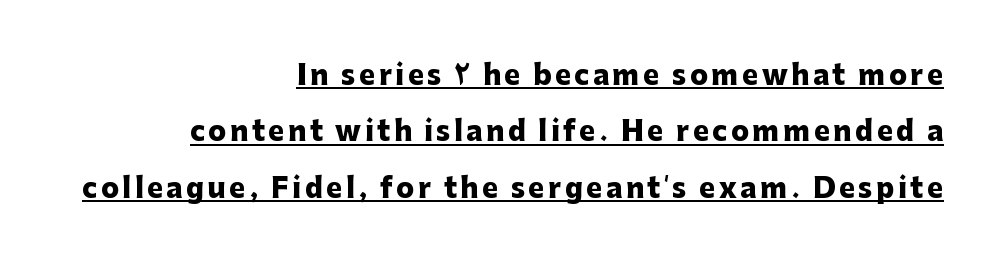
Horizontal bands of white between lines are thick stripes. Each line ends at the same right margin while the left side varies. Posture: straight, roman, zero tilt. Underlined type. Chunky letters — that's bold for sure.
